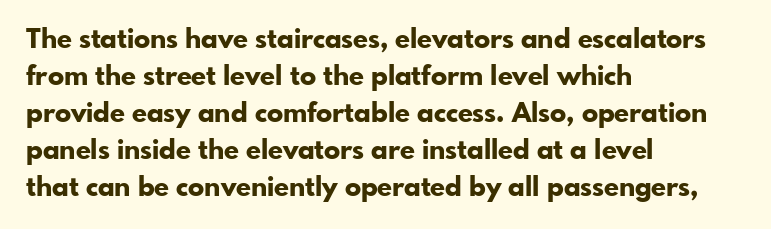
{"italic": "no", "bold": "yes", "underline": "no", "align": "left", "line_spacing": "normal", "line_spacing_ratio": 1.37, "letter_spacing": "normal", "letter_spacing_em": 0.0, "glyph_px": 27}
